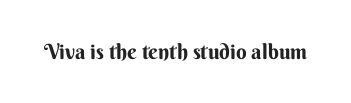
The image shows 21 px text type, upright; set normal letter spacing, not underlined.
